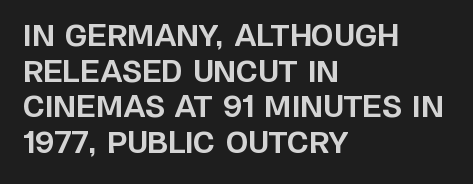
The passage shown is typed in a proportional face where columns would drift. The text block is weighted toward the left margin, trailing off unevenly rightward. Clear beneath every line of the passage. You can tell it's not italic because the verticals are truly vertical. Does the weight exceed regular? Yes, all the way to bold. Default kerning and tracking; the words read as compact shapes.
